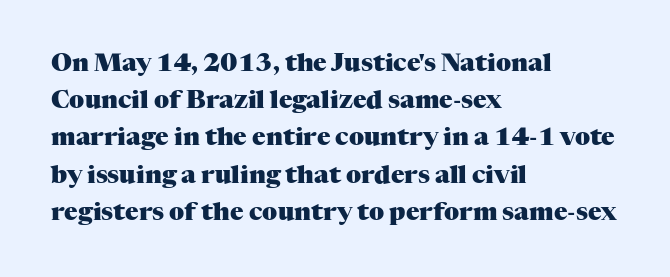
The image shows 25 px bold type, upright; set left-aligned, normal line spacing (1.49x), normal letter spacing, not underlined.
